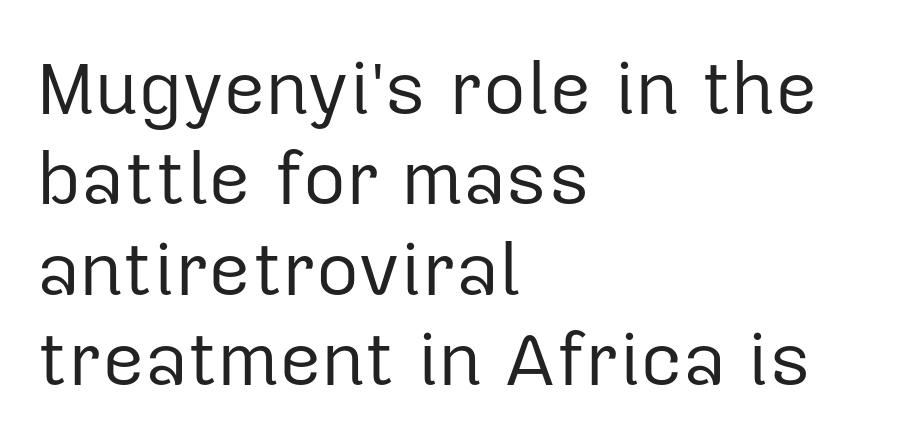
Q: Is the text bold? A: No.
Q: Is the text italic (slanted)? A: No, it is upright.
Q: Is the typeface a serif or a sans-serif typeface? A: Sans-serif.
Q: Is the text underlined? A: No.
Q: How is the paragraph aligned? A: Left-aligned.
Q: Is the spacing between letters normal or unusually wide? A: Normal.
Q: Width (condensed, normal, or wide)? A: Normal.
Q: Stroke contrast? A: Low.
Q: x-height? A: Medium.
Q: Monospaced? A: No.
